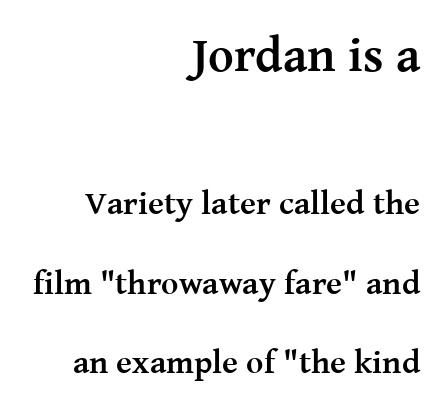
The rendering uses a large line-height, opening up the rows. Plain, unruled lines of type. Vertical strokes here are truly vertical. Of the two passages, the one on top uses the larger point size. A flush-right, rag-left setting is used for this passage.
